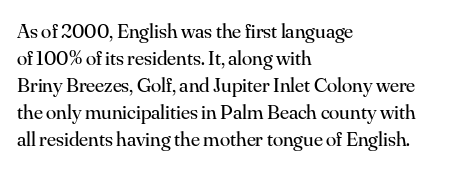
The image shows 21 px text type, upright; set left-aligned, normal line spacing (1.29x), normal letter spacing, not underlined.
